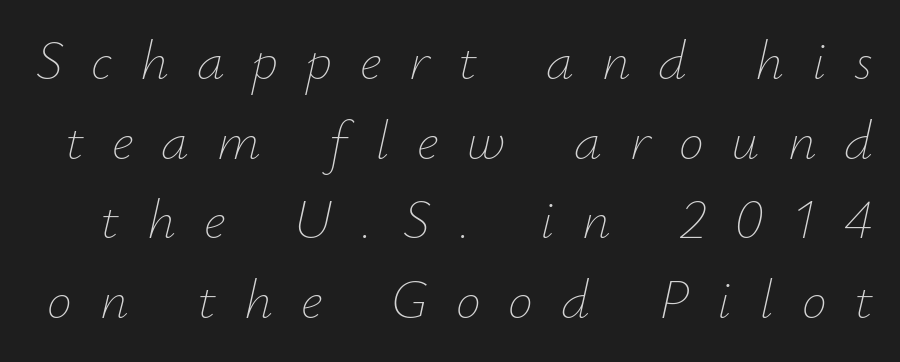
No word sits above an underline. This reads as an unemphasized weight, regular at the heaviest. Think of a printed novel: that variable character pitch is what you see here. Italic? Definitely — the glyphs are oblique. If you measured baseline to baseline, you'd find a middling distance.
